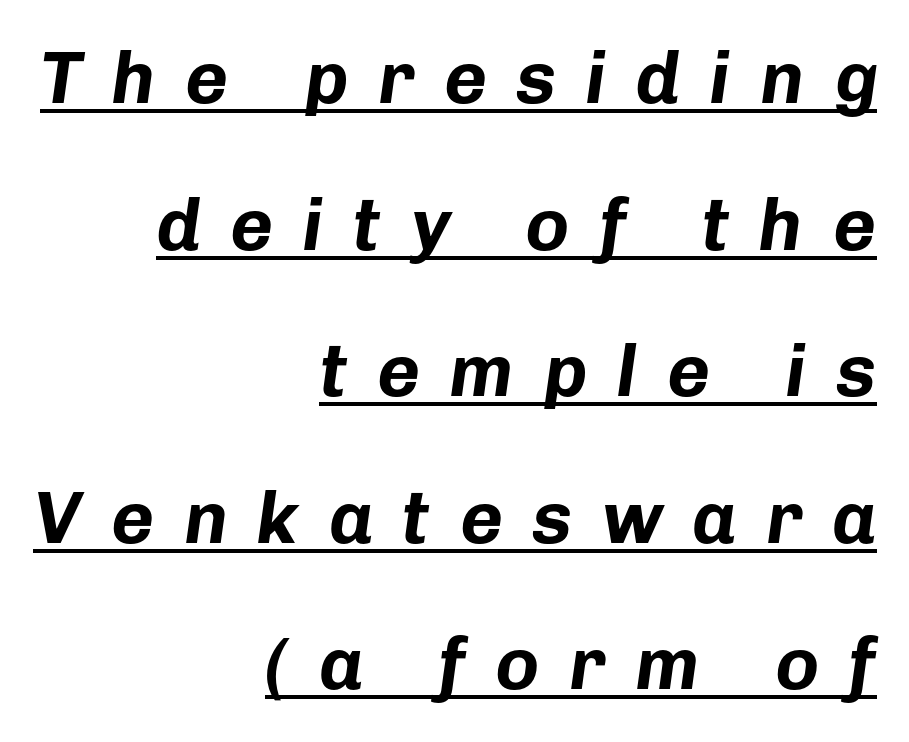
{"italic": "yes", "lean": "right", "slant_degrees": 8, "bold": "yes", "weight": "bold", "width": "normal", "stroke_contrast": "low", "x_height": "medium", "monospaced": "no", "underline": "yes", "align": "right", "line_spacing": "loose", "line_spacing_ratio": 1.98, "letter_spacing": "wide", "letter_spacing_em": 0.4, "glyph_px": 74}
